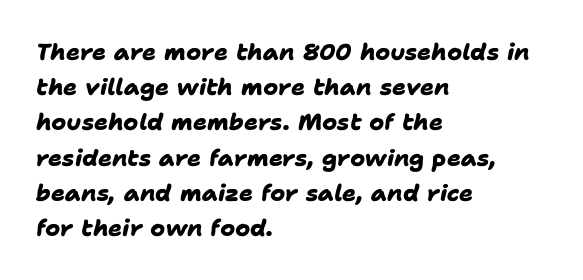
The image shows 23 px bold type; set left-aligned, normal line spacing (1.53x), normal letter spacing, not underlined.
